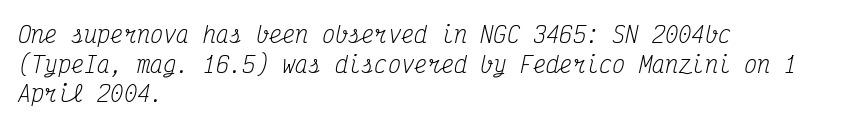
Q: Is the text bold? A: No.
Q: Is the text italic (slanted)? A: Yes, it leans right by about 12 degrees.
Q: Is the text underlined? A: No.
Q: How is the paragraph aligned? A: Left-aligned.
Q: Is the spacing between letters normal or unusually wide? A: Normal.
Q: Is the spacing between lines tight, normal or loose? A: Normal.
